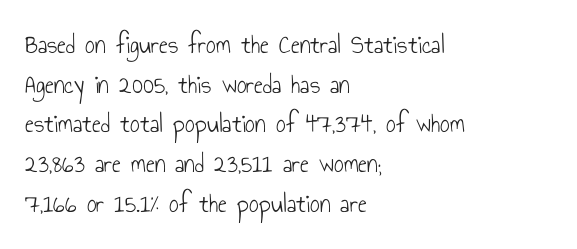
Notice how descenders clear the ascenders below comfortably — that's standard leading. Inter-character spacing is left at the font's built-in metrics. Bare-footed words on every line. The strokes are not fattened; the text isn't bold. A student would call this left alignment; a typographer would say flush left, rag right.
